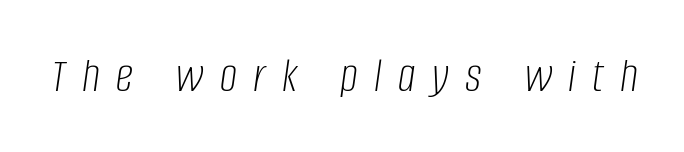
Q: Is the text bold? A: No.
Q: Is the text italic (slanted)? A: Yes, it leans right by about 8 degrees.
Q: Is the text underlined? A: No.
Q: Is the spacing between letters normal or unusually wide? A: Unusually wide.
Q: Width (condensed, normal, or wide)? A: Condensed.
Q: Stroke contrast? A: Low.
Q: x-height? A: Large.
Q: Monospaced? A: No.
